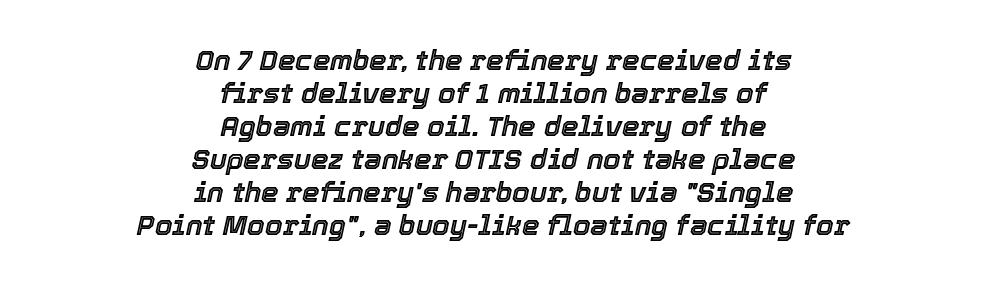
Q: Is the text italic (slanted)? A: Yes, it leans right by about 12 degrees.
Q: Is the text underlined? A: No.
Q: How is the paragraph aligned? A: Centered.
Q: Is the spacing between letters normal or unusually wide? A: Normal.
Q: Width (condensed, normal, or wide)? A: Normal.
Q: x-height? A: Medium.
Q: Monospaced? A: No.
